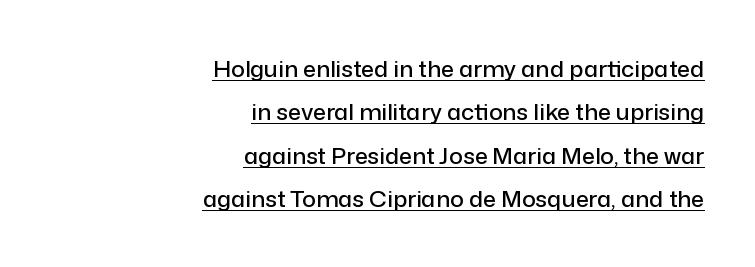
{"italic": "no", "underline": "yes", "align": "right", "line_spacing_ratio": 1.89, "letter_spacing": "normal", "letter_spacing_em": 0.0, "glyph_px": 23}
